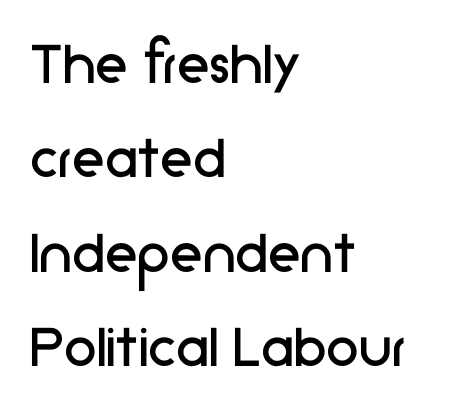
The image shows 66 px regular-weight sans-serif type, upright; set left-aligned, normal line spacing (1.43x), normal letter spacing, not underlined; low stroke contrast and a medium x-height.
